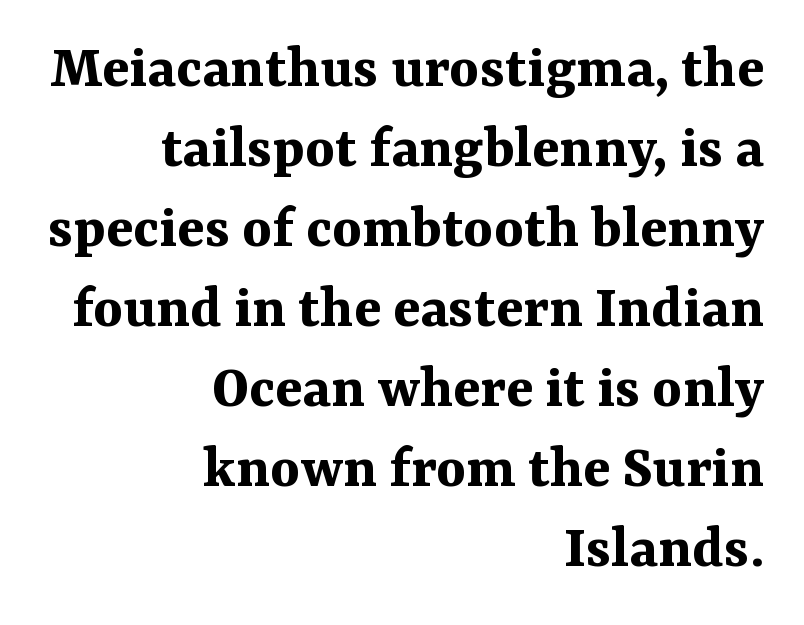
{"serif": "yes", "italic": "no", "bold": "yes", "weight": "bold", "width": "normal", "stroke_contrast": "medium", "x_height": "medium", "monospaced": "no", "underline": "no", "align": "right", "line_spacing": "normal", "line_spacing_ratio": 1.27, "letter_spacing": "normal", "letter_spacing_em": 0.0, "glyph_px": 63}
